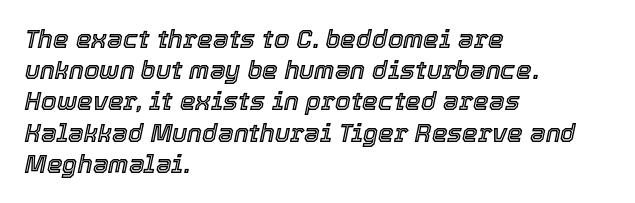
{"italic": "yes", "lean": "right", "slant_degrees": 12, "underline": "no", "align": "left", "line_spacing": "normal", "line_spacing_ratio": 1.25, "letter_spacing": "normal", "letter_spacing_em": 0.0, "glyph_px": 25}
